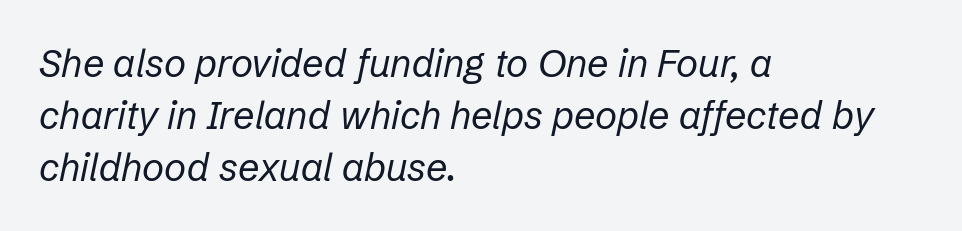
The image shows 38 px regular-weight type, italic (leaning right); set left-aligned, normal line spacing (1.37x), normal letter spacing, not underlined; low stroke contrast and a medium x-height.
